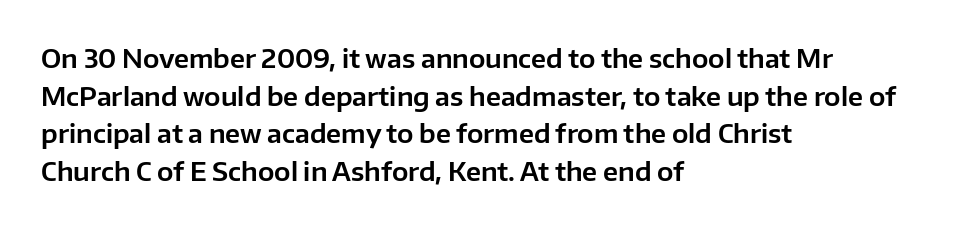
The image shows 26 px text type, upright; set left-aligned, normal line spacing (1.45x), normal letter spacing, not underlined.
